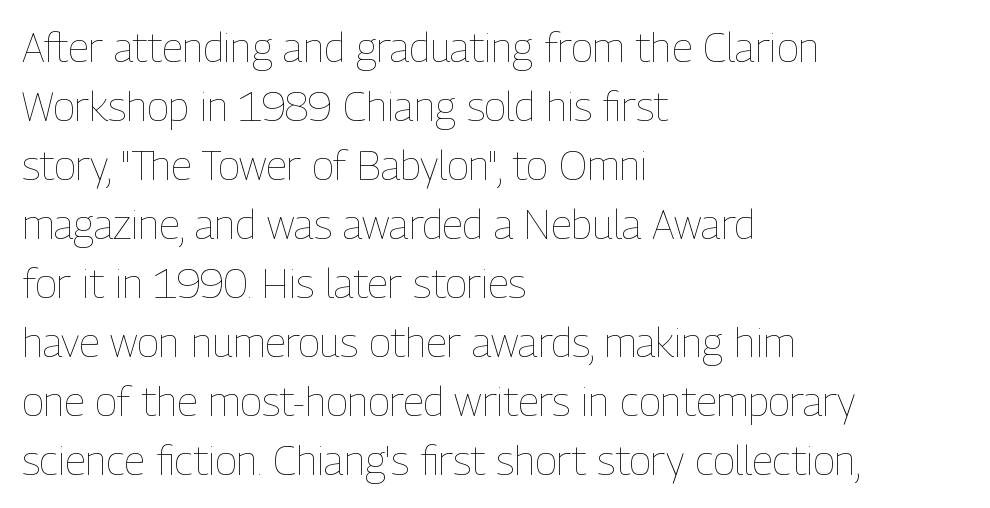
{"italic": "no", "bold": "no", "weight": "thin", "width": "condensed", "stroke_contrast": "low", "x_height": "medium", "monospaced": "no", "underline": "no", "align": "left", "line_spacing": "normal", "line_spacing_ratio": 1.44, "letter_spacing": "normal", "letter_spacing_em": 0.0, "glyph_px": 41}
